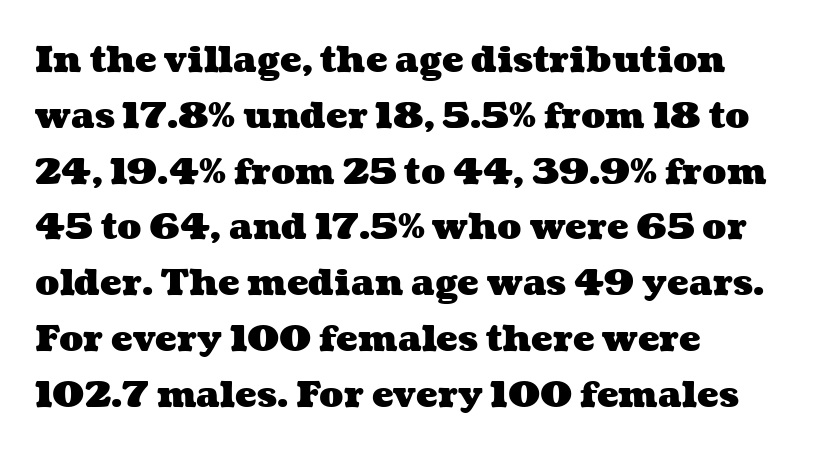
Q: Is the text bold? A: Yes.
Q: Is the text underlined? A: No.
Q: How is the paragraph aligned? A: Left-aligned.
Q: Is the spacing between letters normal or unusually wide? A: Normal.
Q: Is the spacing between lines tight, normal or loose? A: Normal.
Q: Width (condensed, normal, or wide)? A: Wide.
Q: Stroke contrast? A: Medium.
Q: x-height? A: Medium.
Q: Monospaced? A: No.
